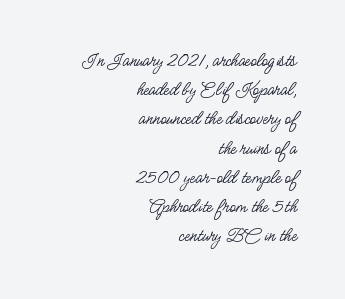
{"bold": "no", "underline": "no", "align": "right", "line_spacing": "normal", "line_spacing_ratio": 1.46, "letter_spacing": "normal", "letter_spacing_em": 0.0, "glyph_px": 20}
